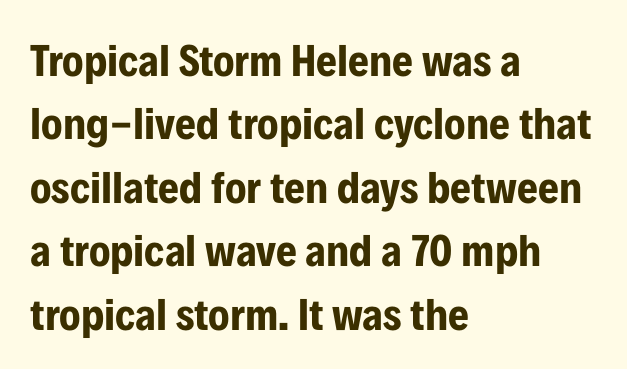
Characters follow at the spacing the type designer built in. The letters are bold, with thick, heavy strokes. The face used here is proportionally spaced, like ordinary book or web type. Look at the bottom of the vertical strokes: they stop flat, with no serifs. Normally led — the rows are evenly, conventionally spaced. The letters stand upright; this is a roman face.
